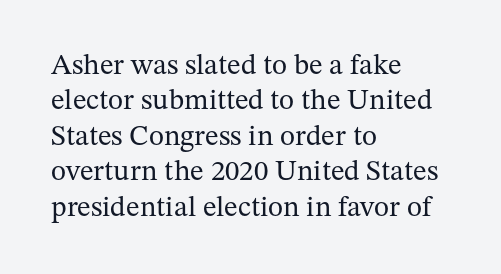
The image shows 29 px regular-weight serif type, upright; set left-aligned, line spacing 1.22x, normal letter spacing, not underlined; medium stroke contrast and a medium x-height.
